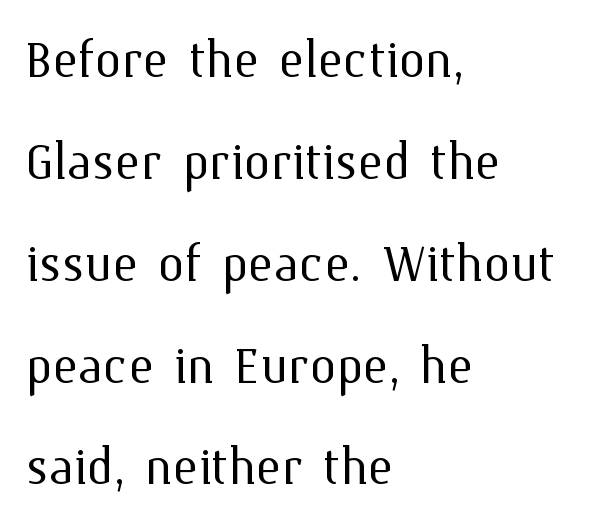
{"italic": "no", "bold": "no", "weight": "light", "width": "normal", "stroke_contrast": "medium", "x_height": "medium", "monospaced": "no", "underline": "no", "align": "left", "line_spacing": "normal", "line_spacing_ratio": 1.52, "letter_spacing": "normal", "letter_spacing_em": 0.0, "glyph_px": 67}
